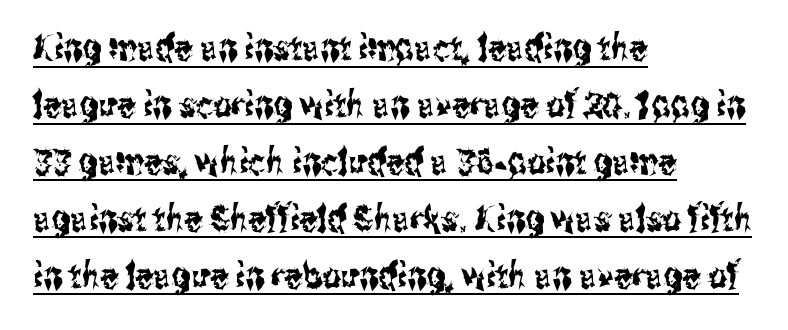
Classification — sans serif. Think of a printed novel: that variable character pitch is what you see here. When letters stand straight like this, we call the style roman or upright. Underlining? Definitely there. One glance says typical: line gaps are just what's usual. The gaps between neighbouring characters are ordinary and unremarkable.
